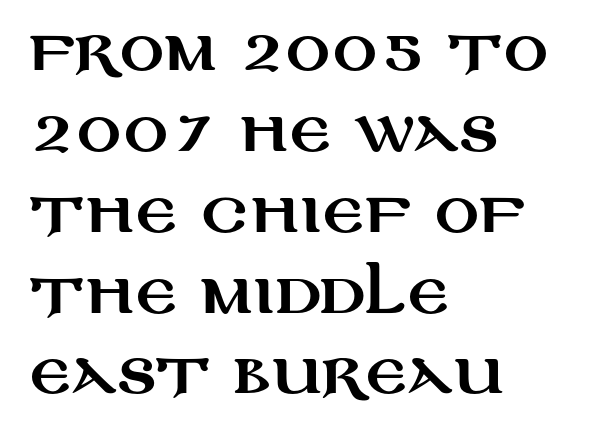
{"serif": "no", "italic": "no", "width": "wide", "stroke_contrast": "medium", "x_height": "large", "monospaced": "no", "underline": "no", "align": "left", "line_spacing": "normal", "line_spacing_ratio": 1.47, "letter_spacing": "normal", "letter_spacing_em": 0.0, "glyph_px": 55}
